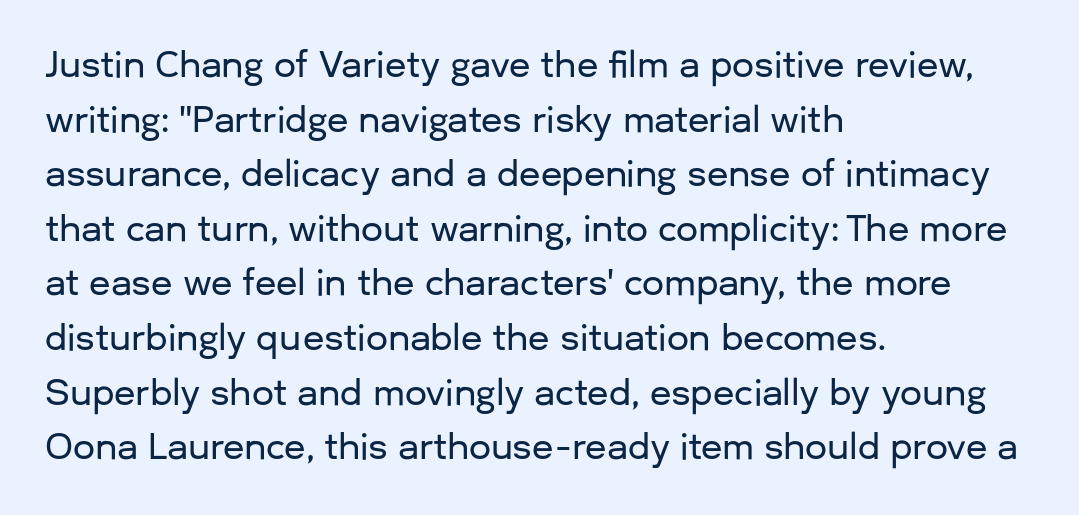
Q: Is the text italic (slanted)? A: No, it is upright.
Q: Is the typeface a serif or a sans-serif typeface? A: Sans-serif.
Q: Is the text underlined? A: No.
Q: How is the paragraph aligned? A: Left-aligned.
Q: Is the spacing between letters normal or unusually wide? A: Normal.
Q: Is the spacing between lines tight, normal or loose? A: Normal.
Q: Width (condensed, normal, or wide)? A: Normal.
Q: Stroke contrast? A: Low.
Q: x-height? A: Medium.
Q: Monospaced? A: No.
